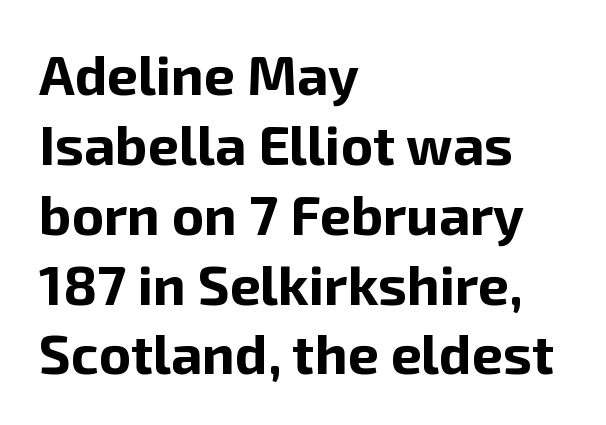
Do the letters lean? They stand straight. The leading is moderate, giving the passage an even texture. Each letter keeps its own natural width here, so spacing adapts to shape. Casual observation: everything's shoved over to the left. The font family rendered here belongs to the sans-serif group.
